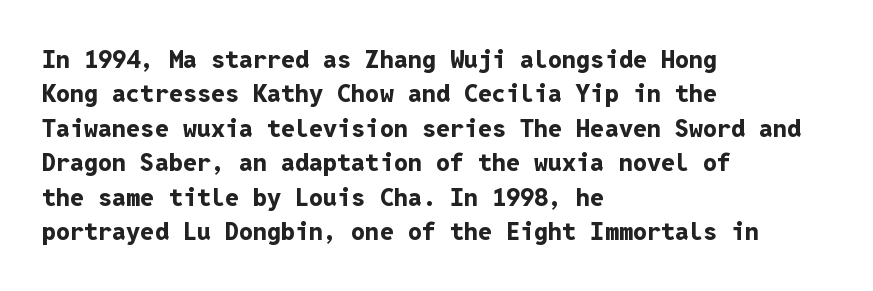
{"italic": "no", "bold": "yes", "underline": "no", "align": "left", "line_spacing": "normal", "line_spacing_ratio": 1.38, "letter_spacing": "normal", "letter_spacing_em": 0.0, "glyph_px": 25}
